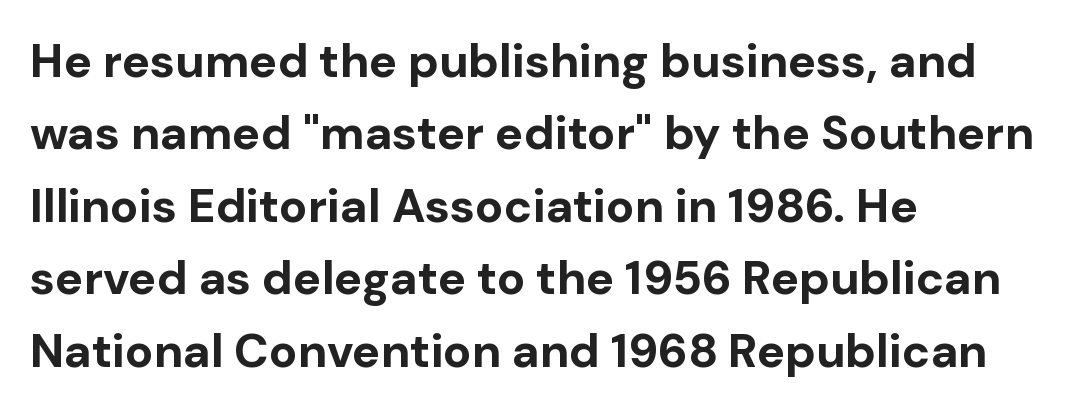
{"serif": "no", "italic": "no", "bold": "yes", "weight": "bold", "width": "normal", "stroke_contrast": "low", "x_height": "medium", "monospaced": "no", "underline": "no", "align": "left", "line_spacing": "normal", "line_spacing_ratio": 1.54, "letter_spacing": "normal", "letter_spacing_em": 0.0, "glyph_px": 47}
